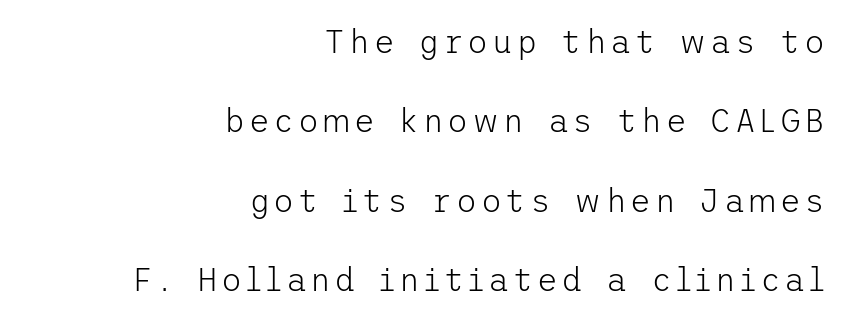
{"serif": "no", "italic": "no", "bold": "no", "weight": "light", "width": "normal", "stroke_contrast": "low", "x_height": "medium", "underline": "no", "align": "right", "line_spacing": "loose", "line_spacing_ratio": 2.48, "glyph_px": 32}
